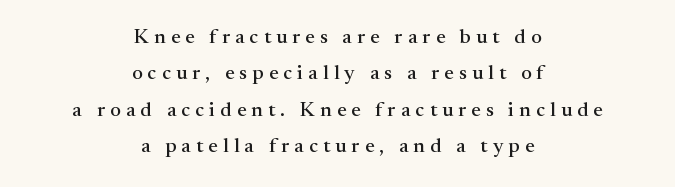
Q: Is the text italic (slanted)? A: No, it is upright.
Q: Is the text underlined? A: No.
Q: How is the paragraph aligned? A: Centered.
Q: Is the spacing between letters normal or unusually wide? A: Unusually wide.
